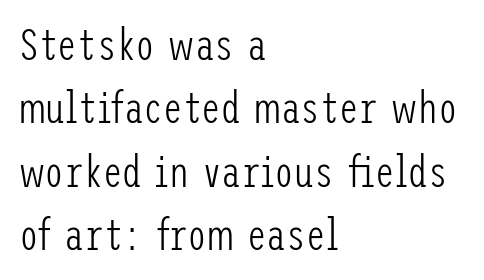
The image shows 44 px light, condensed sans-serif type, upright; set left-aligned, normal line spacing (1.44x), normal letter spacing, not underlined; low stroke contrast and a medium x-height.
